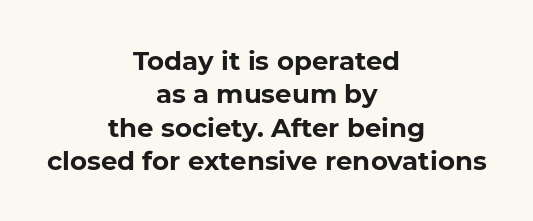
Q: Is the text bold? A: Yes.
Q: Is the text underlined? A: No.
Q: How is the paragraph aligned? A: Centered.
Q: Is the spacing between letters normal or unusually wide? A: Normal.
Q: Is the spacing between lines tight, normal or loose? A: Normal.
